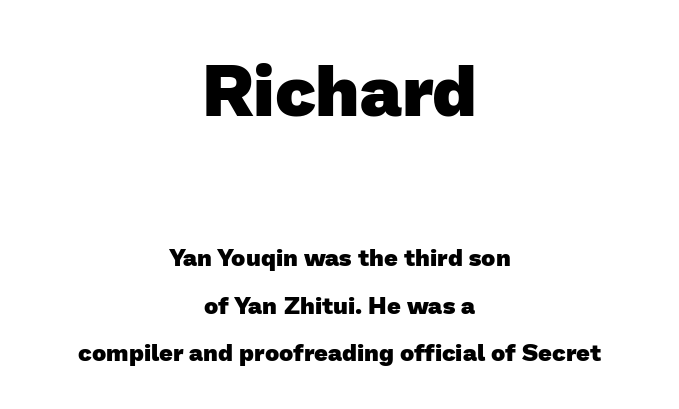
Q: Is the text bold? A: Yes.
Q: Is the typeface a serif or a sans-serif typeface? A: Sans-serif.
Q: Is the text underlined? A: No.
Q: How is the paragraph aligned? A: Centered.
Q: Is the spacing between letters normal or unusually wide? A: Normal.
Q: Is the spacing between lines tight, normal or loose? A: Loose.
Q: Which block of text is set in a larger size, the first (top) or the second (bottom)? A: The first (top) one.
Q: Width (condensed, normal, or wide)? A: Normal.
Q: Stroke contrast? A: Low.
Q: x-height? A: Medium.
Q: Monospaced? A: No.
